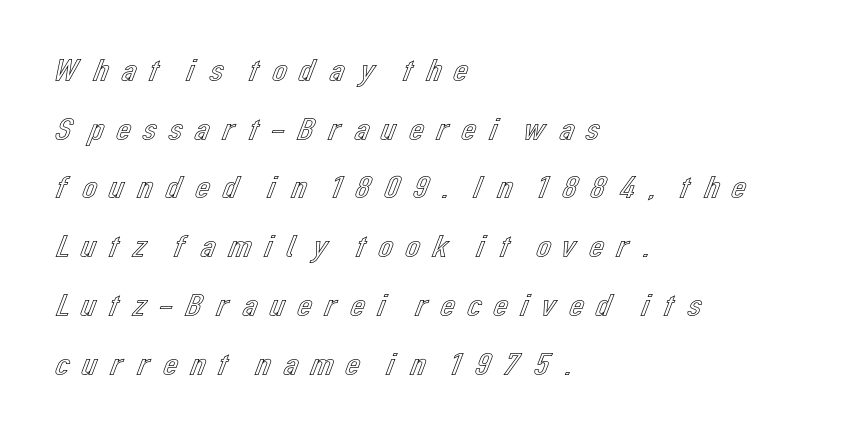
{"width": "normal", "x_height": "medium", "monospaced": "no", "underline": "no", "align": "left", "line_spacing_ratio": 1.78, "letter_spacing": "wide", "letter_spacing_em": 0.26, "glyph_px": 33}
